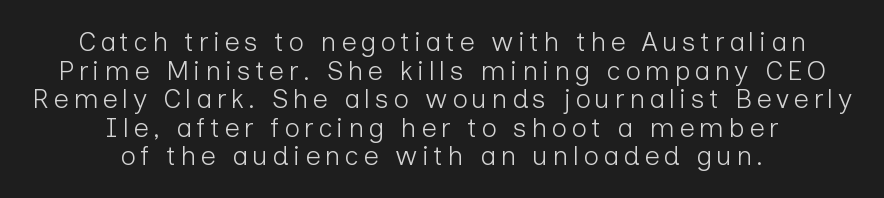
The image shows 27 px text type, upright; set centered, tight line spacing (1.06x), not underlined.
